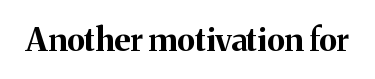
{"serif": "yes", "italic": "no", "bold": "yes", "weight": "bold", "width": "normal", "stroke_contrast": "medium", "x_height": "medium", "monospaced": "no", "underline": "no", "letter_spacing": "normal", "letter_spacing_em": 0.0, "glyph_px": 32}
